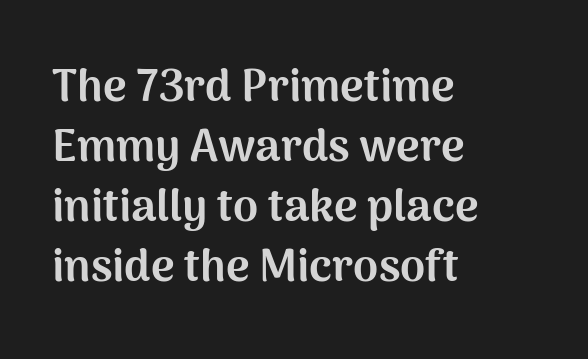
The image shows 45 px bold sans-serif type, upright; set left-aligned, normal line spacing (1.33x), normal letter spacing, not underlined; medium stroke contrast and a medium x-height.
